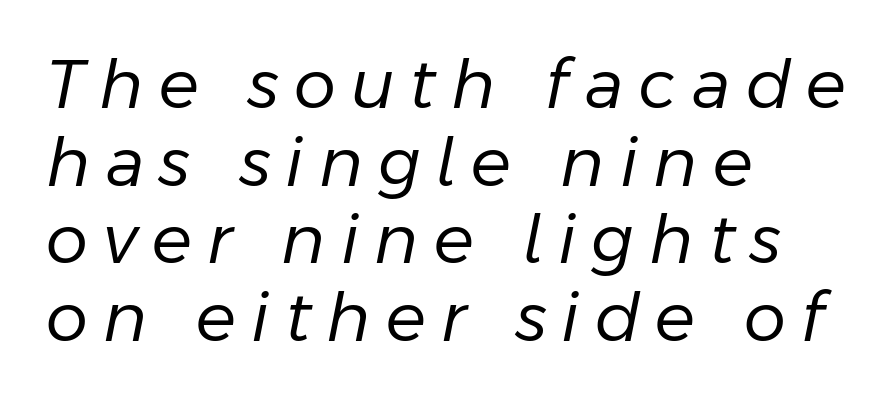
The image shows 67 px regular-weight type, italic (leaning right); set left-aligned, line spacing 1.16x, unusually wide letter spacing (+0.23 em), not underlined; low stroke contrast and a medium x-height.
